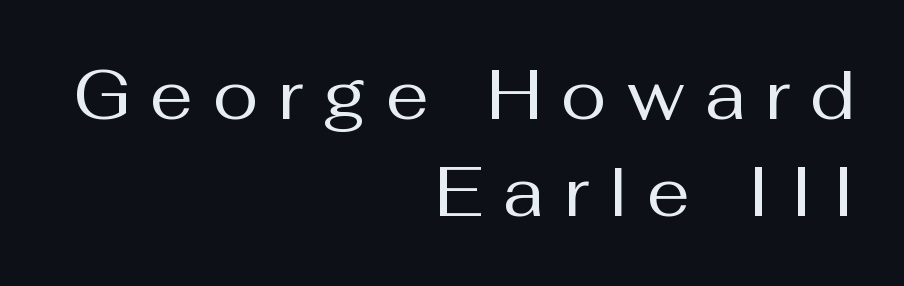
The image shows 69 px regular-weight sans-serif type, upright; set right-aligned, normal line spacing (1.4x), unusually wide letter spacing (+0.28 em), not underlined; medium stroke contrast and a medium x-height.
